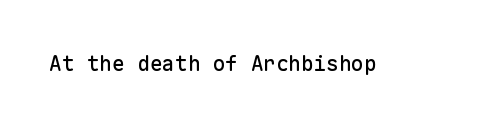
Every character sits straight up, as roman type does. The string is rendered with underlining switched off. Students, note that the glyphs here touch the page at normal intervals.
